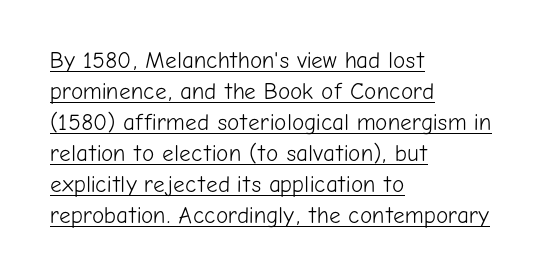
Horizontally, the lines are justified to the leading edge only. A typesetter would mark this as roman, not italic. Students, note that the glyphs here touch the page at normal intervals. This sample keeps an unexceptional amount of space between lines. Weight: regular or lighter.
